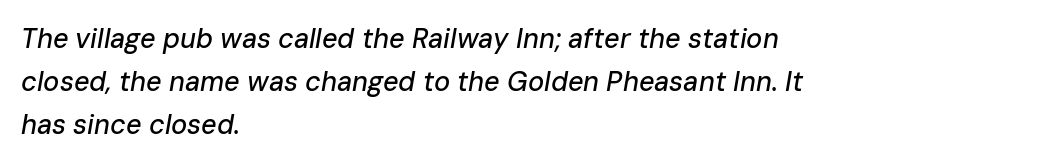
Q: Is the text italic (slanted)? A: Yes, it leans right by about 10 degrees.
Q: Is the text underlined? A: No.
Q: How is the paragraph aligned? A: Left-aligned.
Q: Is the spacing between letters normal or unusually wide? A: Normal.
Q: Is the spacing between lines tight, normal or loose? A: Normal.
